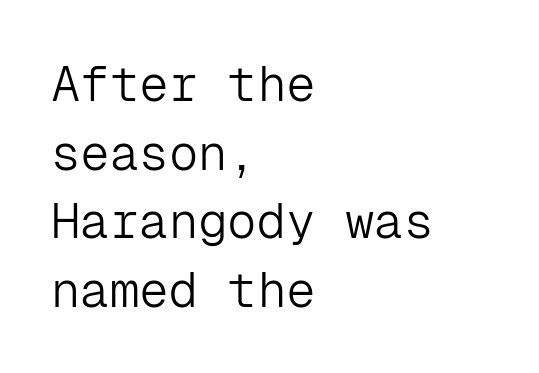
{"serif": "no", "italic": "no", "bold": "no", "weight": "light", "width": "normal", "stroke_contrast": "low", "x_height": "medium", "monospaced": "yes", "underline": "no", "align": "left", "line_spacing": "normal", "line_spacing_ratio": 1.4, "letter_spacing": "normal", "letter_spacing_em": 0.0, "glyph_px": 49}
